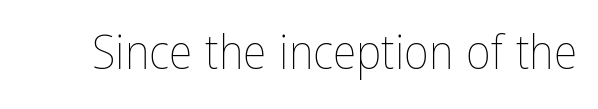
The image shows 48 px thin, condensed type, upright; set normal letter spacing, not underlined; low stroke contrast and a medium x-height.
